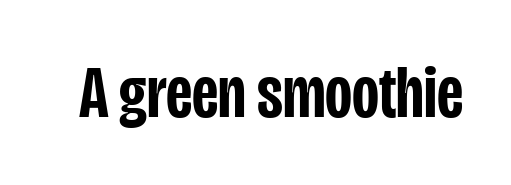
{"serif": "no", "italic": "no", "bold": "semi", "weight": "semibold", "width": "condensed", "stroke_contrast": "low", "x_height": "large", "monospaced": "no", "underline": "no", "letter_spacing": "normal", "letter_spacing_em": 0.0, "glyph_px": 74}
